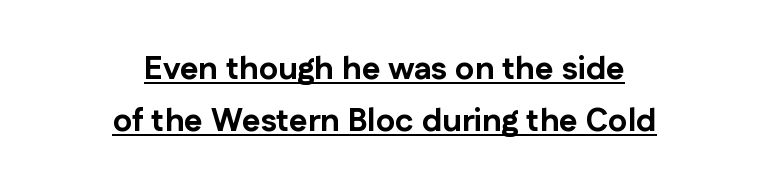
Q: Is the text bold? A: Yes.
Q: Is the text italic (slanted)? A: No, it is upright.
Q: Is the typeface a serif or a sans-serif typeface? A: Sans-serif.
Q: Is the text underlined? A: Yes.
Q: How is the paragraph aligned? A: Centered.
Q: Is the spacing between letters normal or unusually wide? A: Normal.
Q: Is the spacing between lines tight, normal or loose? A: Normal.
Q: Width (condensed, normal, or wide)? A: Normal.
Q: Stroke contrast? A: Low.
Q: x-height? A: Medium.
Q: Monospaced? A: No.
